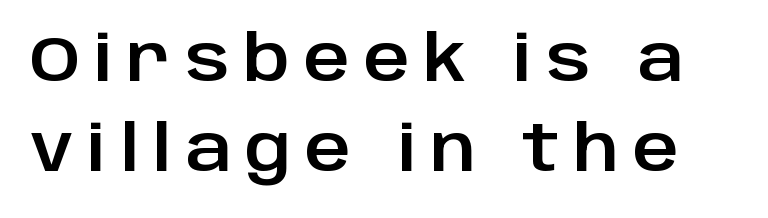
Vertically, the passage feels balanced, rows spaced as you'd expect. There is plenty of visible air inserted between adjacent glyphs. The string is rendered with underlining switched off. You could not count columns in this text — the font is proportionally spaced. These lines were composed using upright roman letters.
